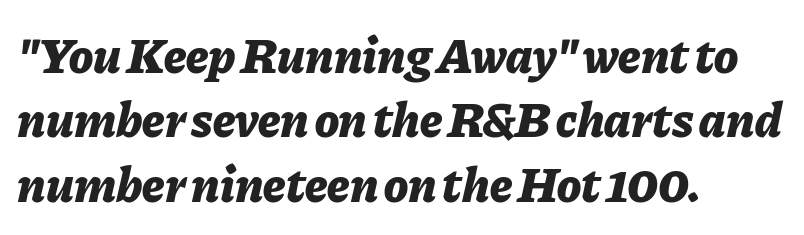
The image shows 50 px bold type, italic (leaning right); set left-aligned, normal line spacing (1.29x), normal letter spacing, not underlined; low stroke contrast and a medium x-height.
